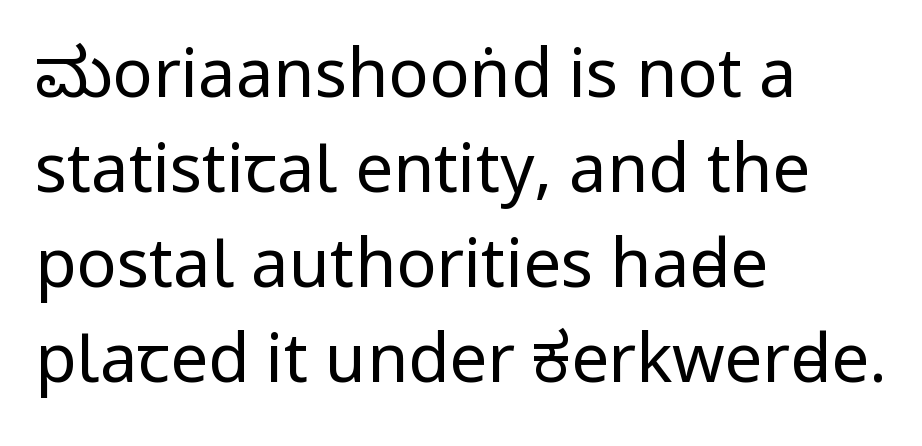
Every character sits straight up, as roman type does. Check under the words: just untouched page. Notice how the passage keeps a crisp vertical edge on the left only. Unlike a traditional serif, this face leaves its strokes unadorned. What stands out about the letter spacing? Nothing — it is the standard amount.
